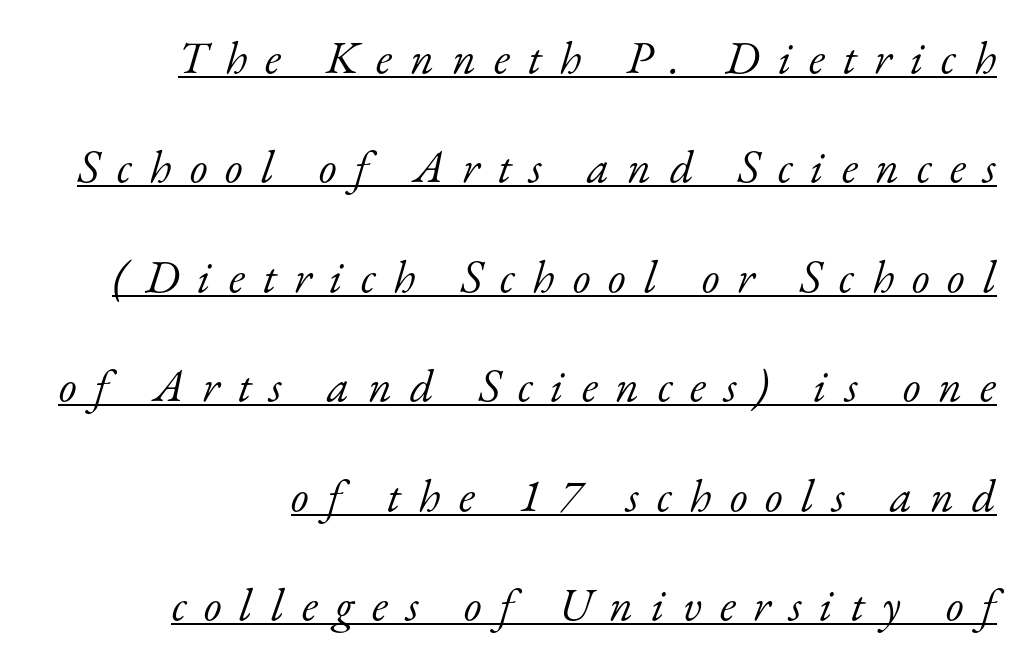
{"serif": "yes", "italic": "yes", "lean": "right", "slant_degrees": 17, "bold": "no", "weight": "light", "width": "normal", "stroke_contrast": "low", "x_height": "small", "monospaced": "no", "underline": "yes", "align": "right", "line_spacing": "loose", "line_spacing_ratio": 2.38, "letter_spacing": "wide", "letter_spacing_em": 0.39, "glyph_px": 46}
